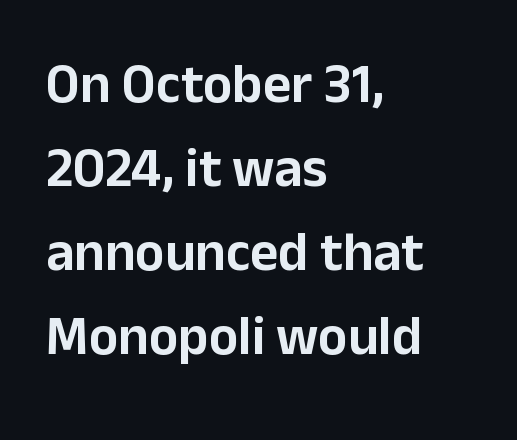
The image shows 55 px sans-serif type, upright; set left-aligned, normal line spacing (1.53x), normal letter spacing, not underlined; low stroke contrast and a medium x-height.
